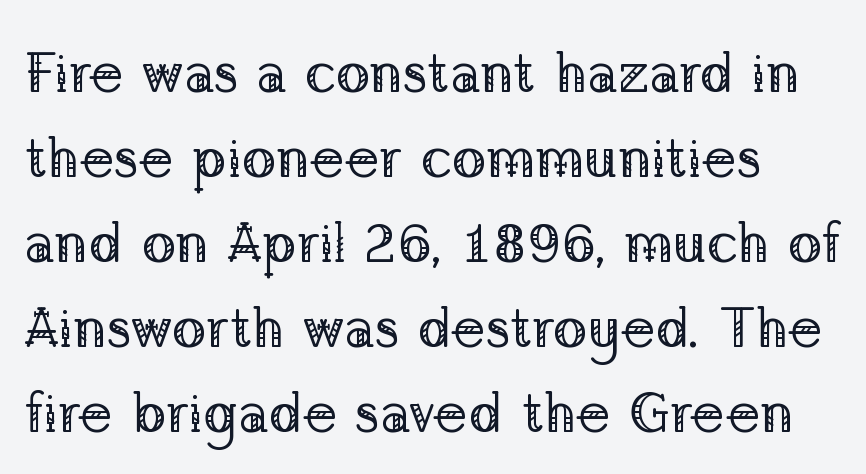
The image shows 57 px regular-weight serif type, upright; set normal line spacing (1.49x), normal letter spacing, not underlined; low stroke contrast and a medium x-height.
